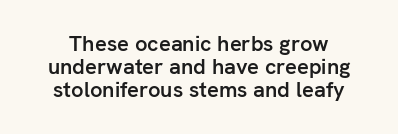
The image shows 22 px text type, upright; set tight line spacing (1.05x), normal letter spacing, not underlined.
